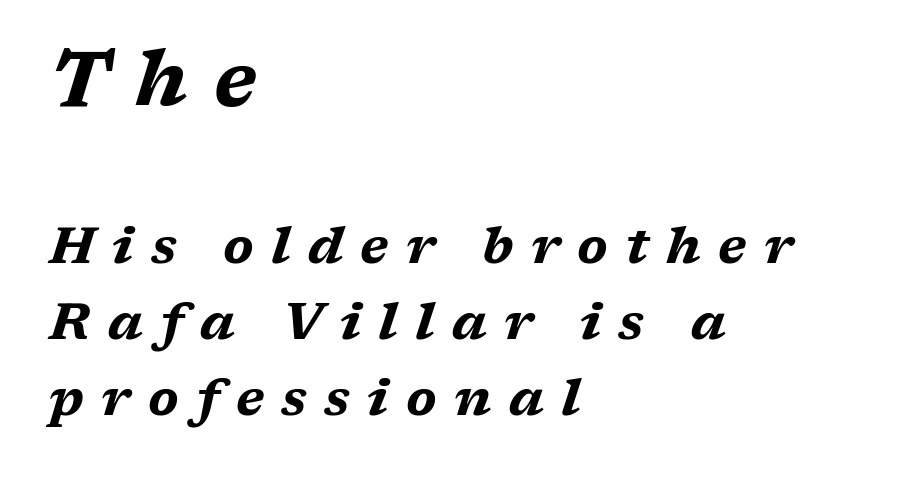
Q: Is the text bold? A: Yes.
Q: Is the text italic (slanted)? A: Yes, it leans right by about 17 degrees.
Q: Is the text underlined? A: No.
Q: How is the paragraph aligned? A: Left-aligned.
Q: Is the spacing between letters normal or unusually wide? A: Unusually wide.
Q: Is the spacing between lines tight, normal or loose? A: Normal.
Q: Which block of text is set in a larger size, the first (top) or the second (bottom)? A: The first (top) one.
Q: Width (condensed, normal, or wide)? A: Wide.
Q: Stroke contrast? A: Medium.
Q: x-height? A: Medium.
Q: Monospaced? A: No.
